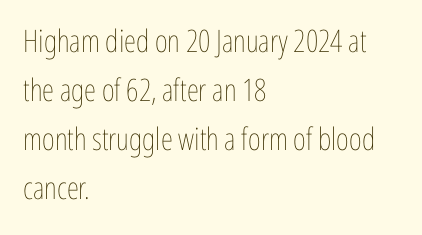
The image shows 31 px thin, condensed type, upright; set left-aligned, normal line spacing (1.58x), normal letter spacing, not underlined; low stroke contrast and a medium x-height.
